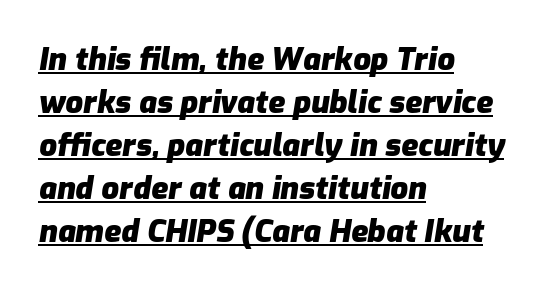
Q: Is the text bold? A: Yes.
Q: Is the text italic (slanted)? A: Yes, it leans right by about 9 degrees.
Q: Is the text underlined? A: Yes.
Q: How is the paragraph aligned? A: Left-aligned.
Q: Is the spacing between letters normal or unusually wide? A: Normal.
Q: Is the spacing between lines tight, normal or loose? A: Normal.
Q: Width (condensed, normal, or wide)? A: Normal.
Q: Stroke contrast? A: Low.
Q: x-height? A: Medium.
Q: Monospaced? A: No.
